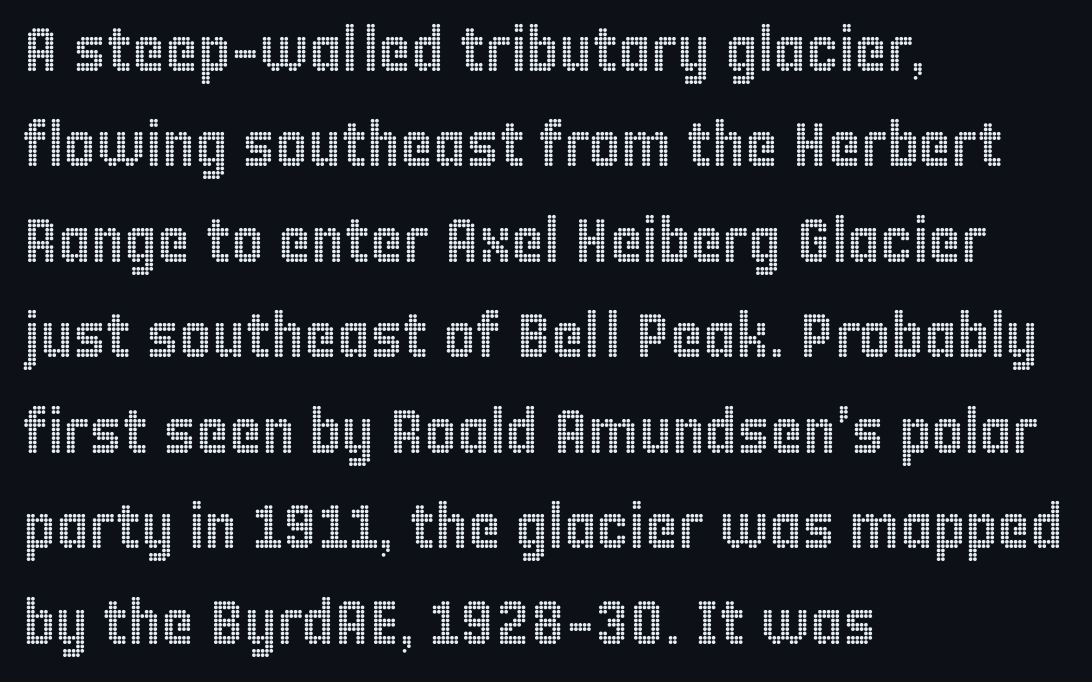
{"italic": "no", "width": "condensed", "x_height": "large", "monospaced": "no", "underline": "no", "align": "left", "line_spacing": "normal", "line_spacing_ratio": 1.54, "letter_spacing": "normal", "letter_spacing_em": 0.0, "glyph_px": 62}
